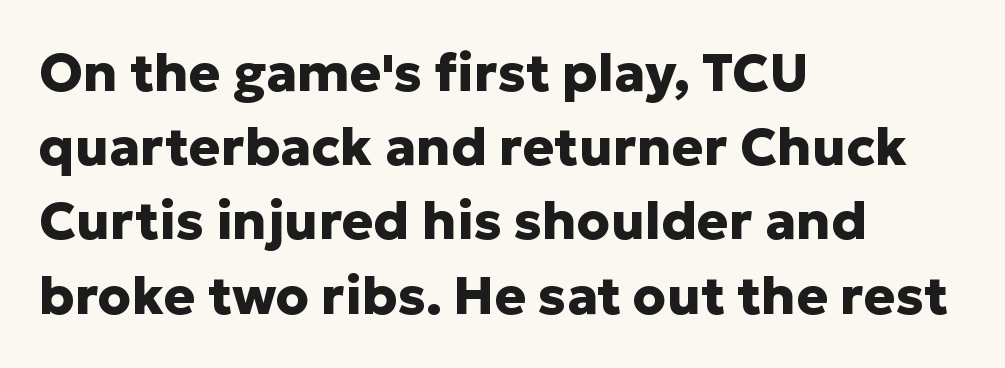
The image shows 53 px heavy sans-serif type, upright; set left-aligned, normal line spacing (1.4x), normal letter spacing, not underlined; low stroke contrast and a medium x-height.
